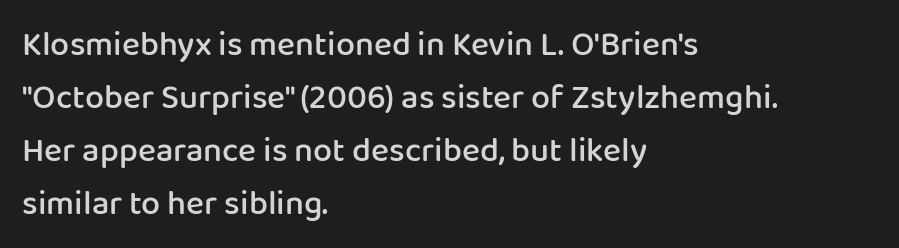
Q: Is the text bold? A: Semi-bold.
Q: Is the text italic (slanted)? A: No, it is upright.
Q: Is the typeface a serif or a sans-serif typeface? A: Sans-serif.
Q: Is the text underlined? A: No.
Q: How is the paragraph aligned? A: Left-aligned.
Q: Is the spacing between letters normal or unusually wide? A: Normal.
Q: Is the spacing between lines tight, normal or loose? A: Normal.
Q: Width (condensed, normal, or wide)? A: Normal.
Q: Stroke contrast? A: Low.
Q: x-height? A: Medium.
Q: Monospaced? A: No.
